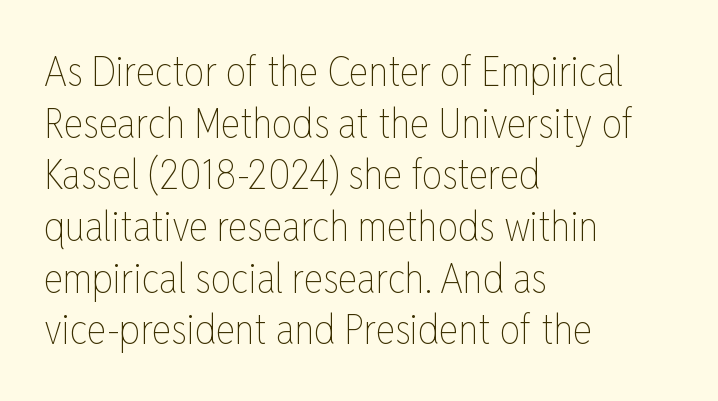
{"italic": "no", "bold": "no", "weight": "thin", "width": "condensed", "stroke_contrast": "low", "x_height": "medium", "monospaced": "no", "underline": "no", "align": "left", "line_spacing": "normal", "line_spacing_ratio": 1.26, "letter_spacing": "normal", "letter_spacing_em": 0.0, "glyph_px": 41}
